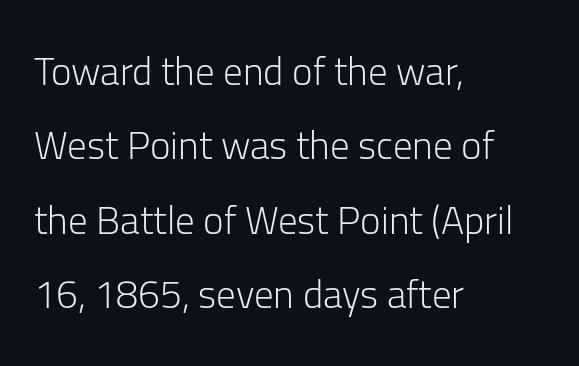
Underlining? Definitely not there. The face used here is a sans, in the tradition of grotesques and geometrics. Nobody touched the tracking dial on this one. This sample has the flowing, uneven cadence of proportional lettering. The vertical gap from one line to the next is large. These lines are set flush left with a ragged right edge.
